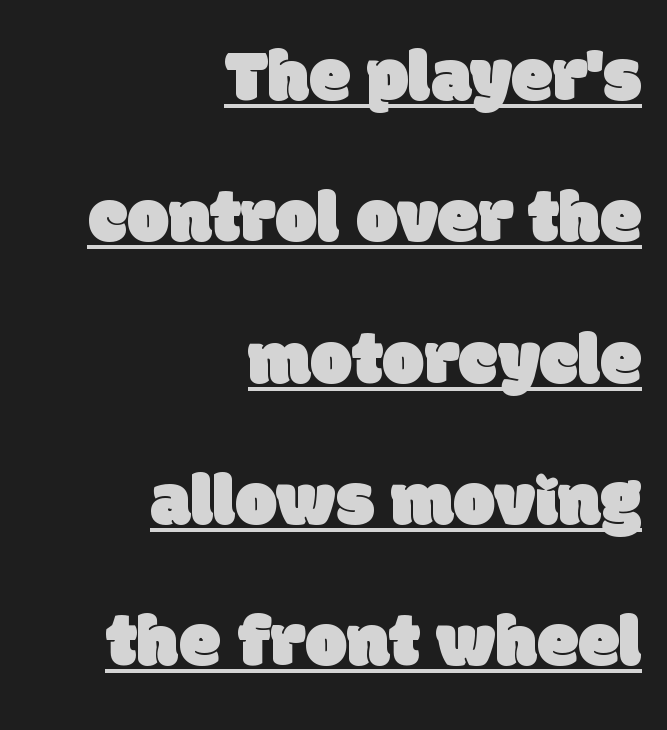
{"serif": "no", "width": "normal", "stroke_contrast": "low", "x_height": "large", "monospaced": "no", "underline": "yes", "align": "right", "line_spacing": "loose", "line_spacing_ratio": 1.91, "letter_spacing": "normal", "letter_spacing_em": 0.0, "glyph_px": 74}
